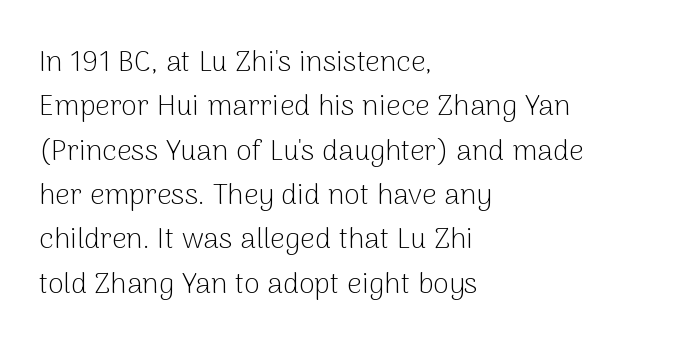
{"serif": "no", "italic": "no", "bold": "no", "weight": "light", "width": "normal", "stroke_contrast": "low", "x_height": "medium", "monospaced": "no", "underline": "no", "align": "left", "line_spacing": "normal", "line_spacing_ratio": 1.53, "letter_spacing": "normal", "letter_spacing_em": 0.0, "glyph_px": 29}
